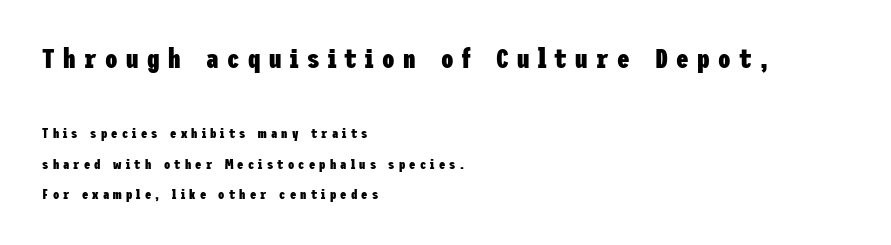
The image shows 28 px heavy, condensed sans-serif type, upright; set left-aligned, loose line spacing (2.17x), unusually wide letter spacing (+0.3 em), not underlined; the first (top) block is 2.0x larger; low stroke contrast and a medium x-height.
